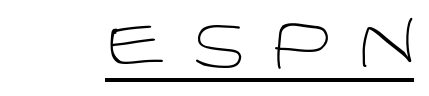
{"serif": "no", "bold": "no", "weight": "light", "width": "normal", "stroke_contrast": "low", "x_height": "large", "monospaced": "no", "underline": "yes", "letter_spacing": "wide", "letter_spacing_em": 0.45, "glyph_px": 63}
